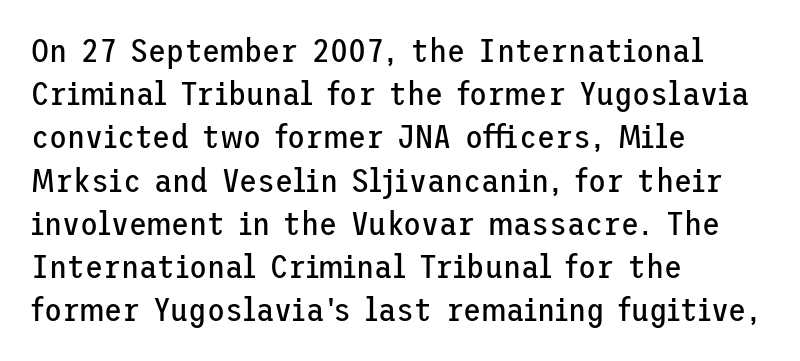
The image shows 33 px regular-weight sans-serif type, upright; set left-aligned, normal line spacing (1.31x), normal letter spacing, not underlined; low stroke contrast and a medium x-height.
